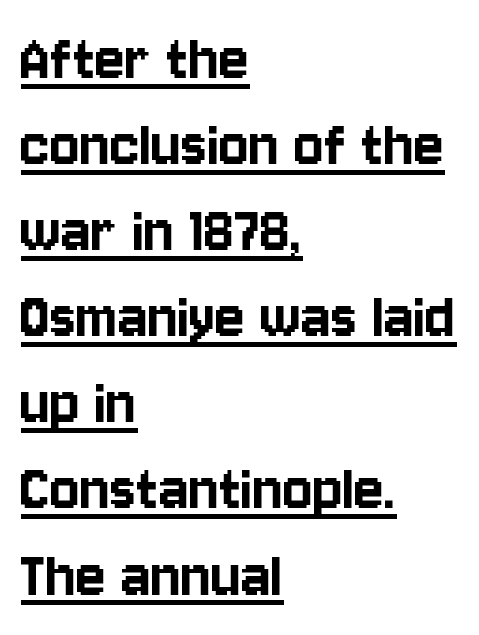
The image shows 70 px condensed sans-serif type, upright; set left-aligned, line spacing 1.23x, normal letter spacing, underlined; low stroke contrast and a large x-height.
